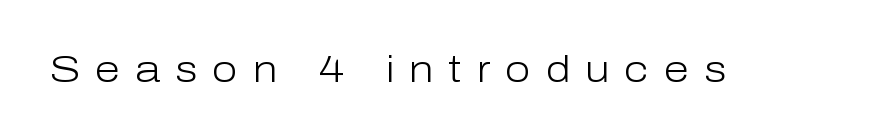
Q: Is the text bold? A: No.
Q: Is the text italic (slanted)? A: No, it is upright.
Q: Is the typeface a serif or a sans-serif typeface? A: Sans-serif.
Q: Is the text underlined? A: No.
Q: Is the spacing between letters normal or unusually wide? A: Unusually wide.
Q: Width (condensed, normal, or wide)? A: Normal.
Q: Stroke contrast? A: Low.
Q: x-height? A: Medium.
Q: Monospaced? A: No.
